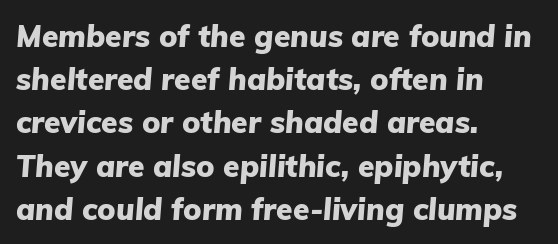
Q: Is the text bold? A: Yes.
Q: Is the text italic (slanted)? A: Yes, it leans right by about 5 degrees.
Q: Is the text underlined? A: No.
Q: How is the paragraph aligned? A: Left-aligned.
Q: Is the spacing between letters normal or unusually wide? A: Normal.
Q: Is the spacing between lines tight, normal or loose? A: Normal.
Q: Width (condensed, normal, or wide)? A: Normal.
Q: Stroke contrast? A: Low.
Q: x-height? A: Medium.
Q: Monospaced? A: No.
